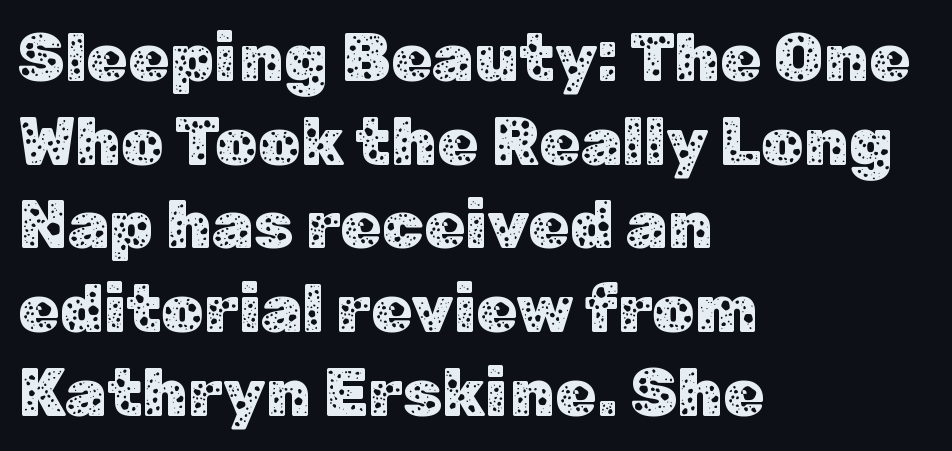
Q: Is the text italic (slanted)? A: No, it is upright.
Q: Is the typeface a serif or a sans-serif typeface? A: Sans-serif.
Q: Is the text underlined? A: No.
Q: How is the paragraph aligned? A: Left-aligned.
Q: Is the spacing between letters normal or unusually wide? A: Normal.
Q: Is the spacing between lines tight, normal or loose? A: Normal.
Q: Width (condensed, normal, or wide)? A: Normal.
Q: Stroke contrast? A: Low.
Q: x-height? A: Medium.
Q: Monospaced? A: No.
